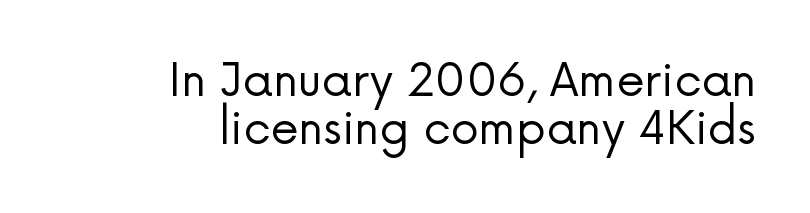
{"serif": "no", "italic": "no", "bold": "no", "weight": "regular", "width": "normal", "stroke_contrast": "low", "x_height": "medium", "monospaced": "no", "underline": "no", "align": "right", "line_spacing": "tight", "line_spacing_ratio": 1.07, "letter_spacing": "normal", "letter_spacing_em": 0.0, "glyph_px": 45}
